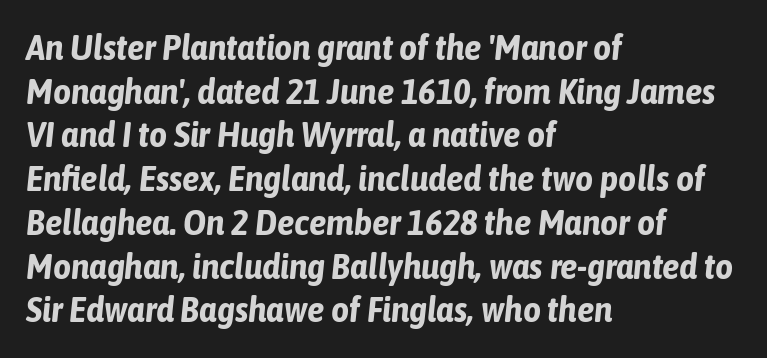
These lines were composed using italics. Strong, thick strokes mark this as bold type. You could call the tracking neutral — neither tight nor loose. Honestly, there is no underline to notice here at all.
